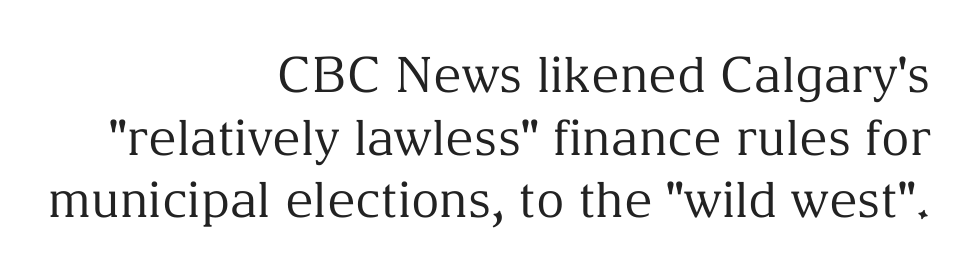
These lines keep a tight, regular rhythm from letter to letter. Character widths vary here, with narrow letters taking less room than wide ones. A flush-right, rag-left setting is used for this passage. Descenders are the only things crossing below the line. Serifs: yes, visible at the terminals of the letterforms.
